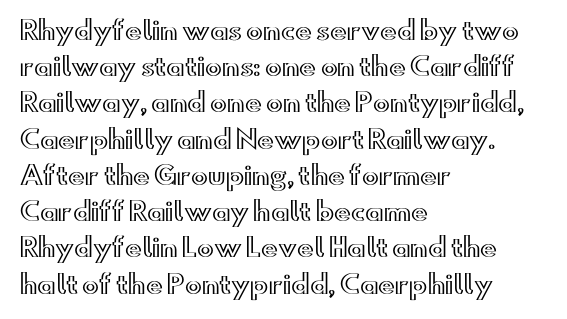
The image shows 25 px text type, upright; set left-aligned, normal line spacing (1.45x), normal letter spacing, not underlined.
